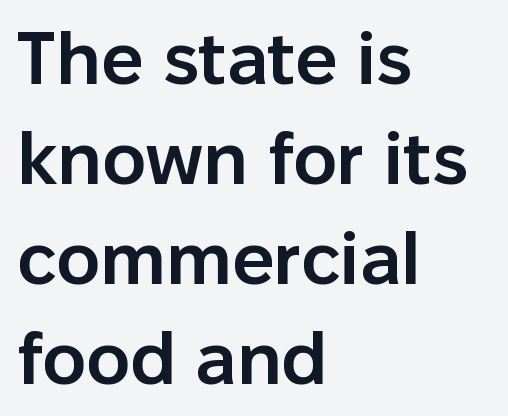
In terms of leading, this rendering sits right in the middle. The strokes are fattened partway — semibold, not bold. Short and long lines alike share a common starting point at left. Does the type have serifs? No, each stem ends abruptly. The tracking reads as untouched default to a designer's eye. Here the designer chose a conventional face with non-uniform glyph widths.
